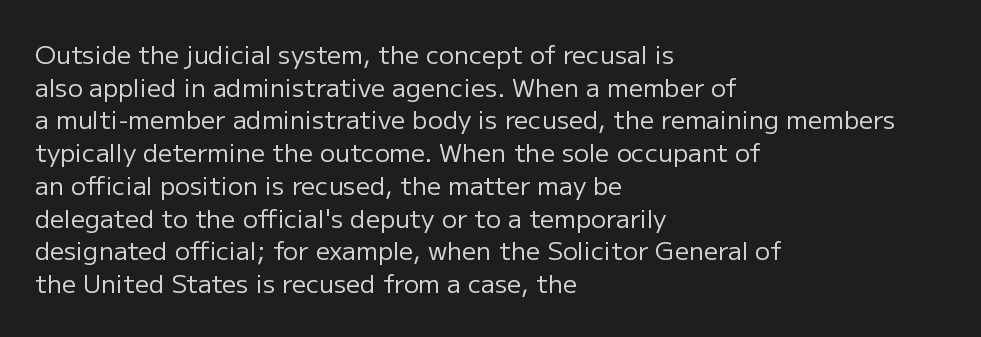
The image shows 25 px text type, upright; set left-aligned, normal line spacing (1.31x), normal letter spacing, not underlined.
